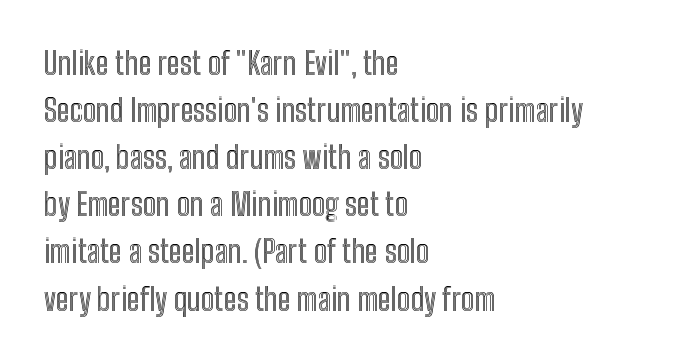
Q: Is the text italic (slanted)? A: No, it is upright.
Q: Is the text underlined? A: No.
Q: How is the paragraph aligned? A: Left-aligned.
Q: Is the spacing between letters normal or unusually wide? A: Normal.
Q: Is the spacing between lines tight, normal or loose? A: Normal.
Q: Width (condensed, normal, or wide)? A: Condensed.
Q: x-height? A: Medium.
Q: Monospaced? A: No.
